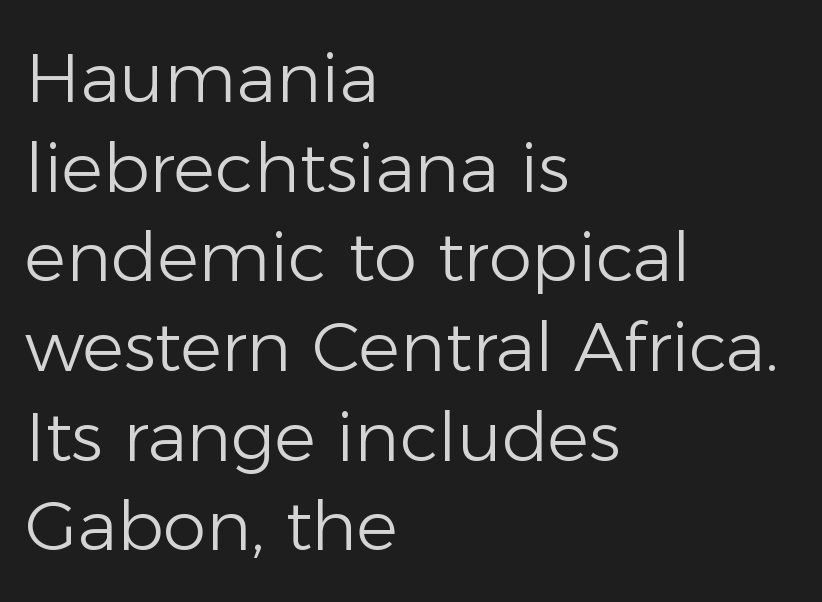
All the whitespace from short lines collects on the right. A typesetter would mark this as roman, not italic. The characters are drawn with everyday or finer stroke widths. Regarding serifs, this sample does without them. What stands out about the letter spacing? Nothing — it is the standard amount. The letters advance in unequal steps, a hallmark of proportional type.
